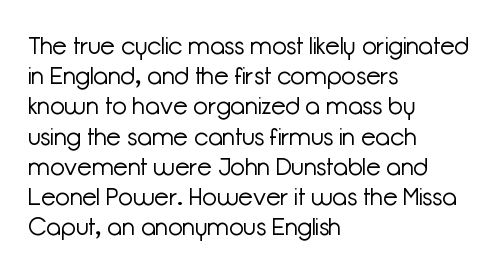
The image shows 24 px text type, upright; set left-aligned, normal line spacing (1.26x), normal letter spacing, not underlined.
